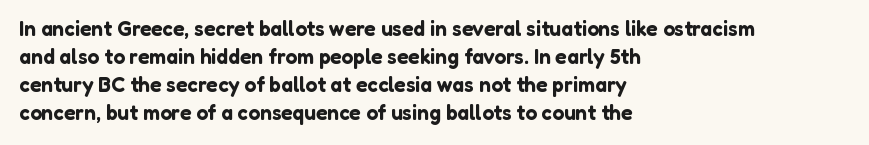
Teacher's note: observe the even left margin — that is flush-left alignment. No italicization has been applied; the sample stays upright. Clear beneath every line of the passage. Honestly, the letter spacing is just normal — you wouldn't notice it. A typesetter would call this leading conventional body-copy spacing.
